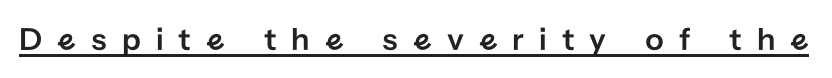
A baseline rule has been typeset under these characters. The typeface chosen for these lines omits serifs. Varying glyph widths throughout — classic text-font behaviour. In terms of posture, this sample is upright.
